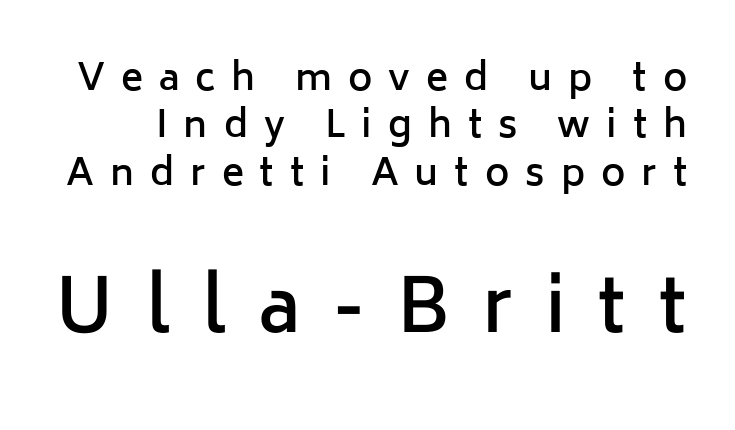
{"serif": "no", "italic": "no", "bold": "semi", "weight": "semibold", "width": "normal", "stroke_contrast": "low", "x_height": "medium", "monospaced": "no", "underline": "no", "line_spacing": "normal", "line_spacing_ratio": 1.28, "letter_spacing": "wide", "letter_spacing_em": 0.43, "larger_block": "second", "size_ratio": 2.0, "glyph_px": 74}
